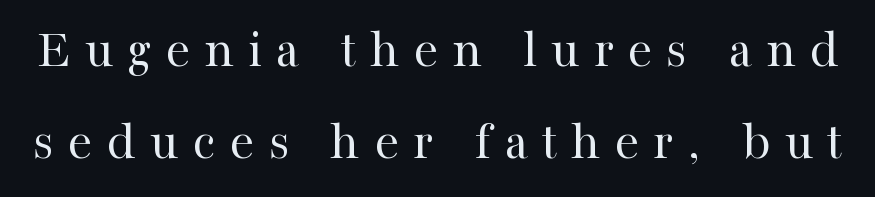
The image shows 56 px regular-weight serif type, upright; set normal line spacing (1.65x), unusually wide letter spacing (+0.25 em), not underlined; high stroke contrast and a medium x-height.
